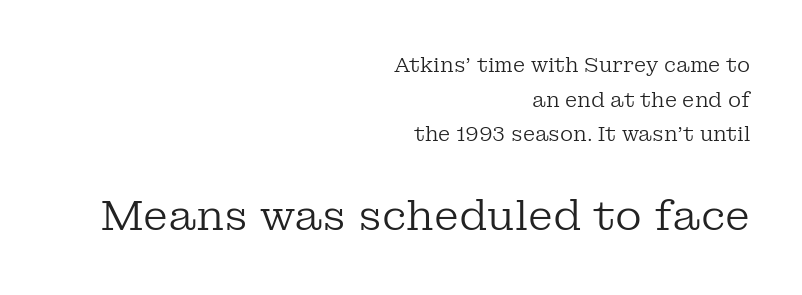
Q: Is the text bold? A: No.
Q: Is the text italic (slanted)? A: No, it is upright.
Q: Is the typeface a serif or a sans-serif typeface? A: Serif.
Q: Is the text underlined? A: No.
Q: How is the paragraph aligned? A: Right-aligned.
Q: Is the spacing between letters normal or unusually wide? A: Normal.
Q: Which block of text is set in a larger size, the first (top) or the second (bottom)? A: The second (bottom) one.
Q: Width (condensed, normal, or wide)? A: Normal.
Q: Stroke contrast? A: Low.
Q: x-height? A: Medium.
Q: Monospaced? A: No.
